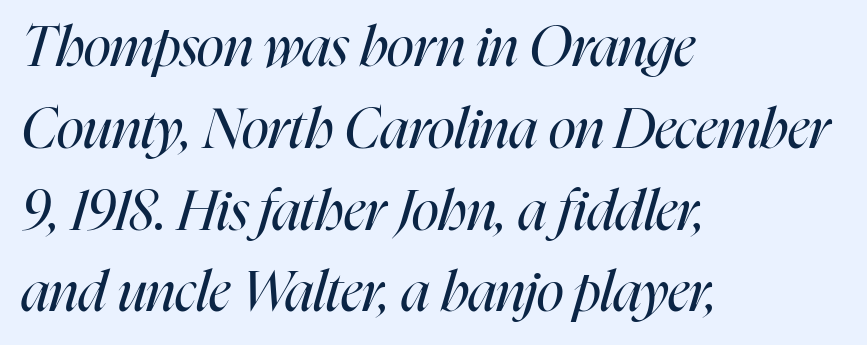
Reading down the block, your eye returns to a fixed left position each line. The passage shown is typed in a proportional face where columns would drift. Reading down the column, the eye jumps a familiar distance to each next line. A clean baseline with only descenders dipping below it.
